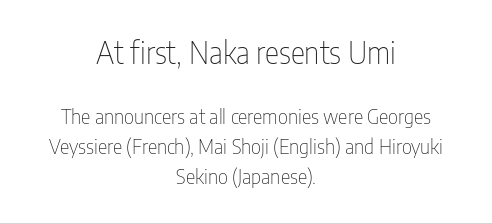
{"serif": "no", "italic": "no", "bold": "no", "weight": "thin", "width": "condensed", "stroke_contrast": "low", "x_height": "medium", "monospaced": "no", "underline": "no", "align": "center", "line_spacing": "normal", "line_spacing_ratio": 1.52, "letter_spacing": "normal", "letter_spacing_em": 0.0, "larger_block": "first", "size_ratio": 1.5, "glyph_px": 30}
